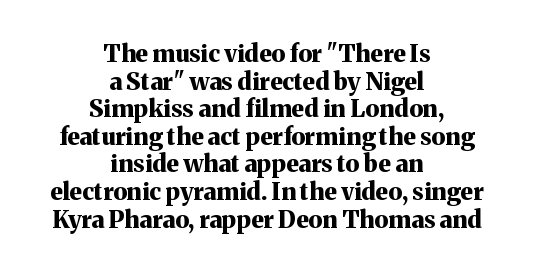
The image shows 24 px bold type, upright; set centered, tight line spacing (1.15x), normal letter spacing, not underlined.
